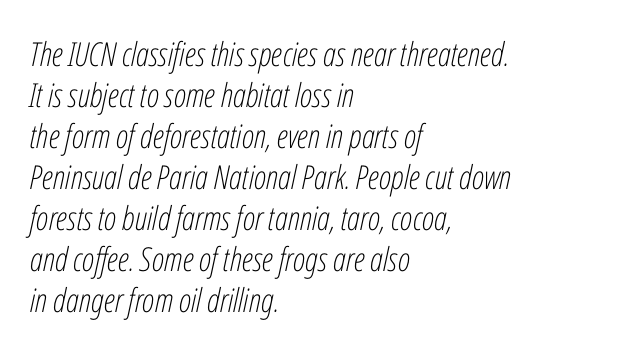
Observe the lean: these are italic letterforms. Characters follow at the spacing the type designer built in. Is the block centered? No — it sits flush against the left margin. Bare-footed words on every line. Weight: not bold — regular or lighter.
